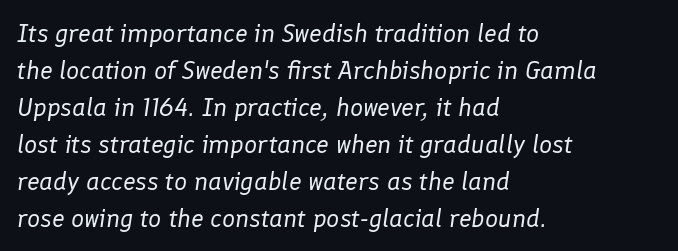
The image shows 26 px text type, italic (leaning right); set left-aligned, normal line spacing (1.42x), normal letter spacing, not underlined.
